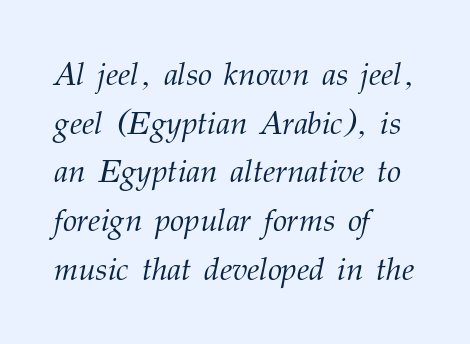
{"serif": "yes", "italic": "yes", "lean": "right", "slant_degrees": 12, "bold": "no", "weight": "light", "width": "normal", "stroke_contrast": "medium", "x_height": "medium", "monospaced": "no", "underline": "no", "align": "left", "line_spacing": "normal", "line_spacing_ratio": 1.52, "letter_spacing": "normal", "letter_spacing_em": 0.0, "glyph_px": 32}
